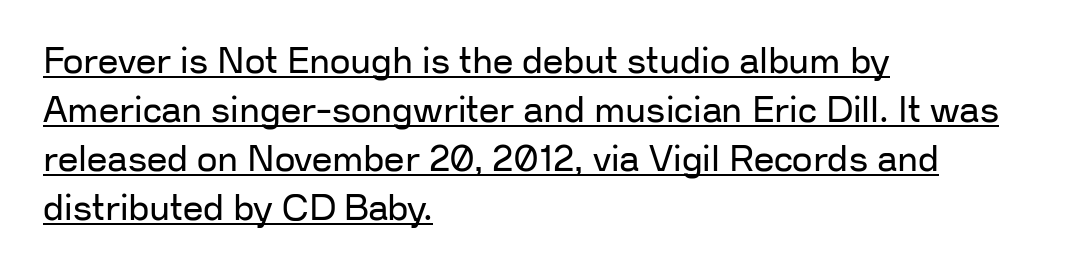
{"serif": "no", "italic": "no", "bold": "no", "weight": "regular", "width": "normal", "stroke_contrast": "low", "x_height": "medium", "monospaced": "no", "underline": "yes", "align": "left", "line_spacing": "normal", "line_spacing_ratio": 1.36, "letter_spacing": "normal", "letter_spacing_em": 0.0, "glyph_px": 36}
